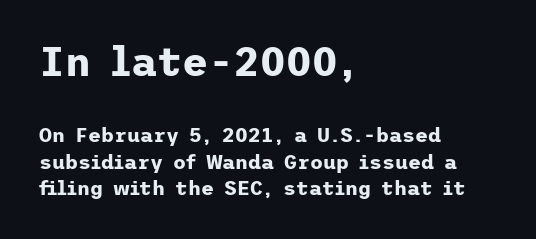
Q: Is the text bold? A: Yes.
Q: Is the text italic (slanted)? A: No, it is upright.
Q: Is the typeface a serif or a sans-serif typeface? A: Sans-serif.
Q: Is the text underlined? A: No.
Q: How is the paragraph aligned? A: Left-aligned.
Q: Is the spacing between letters normal or unusually wide? A: Normal.
Q: Is the spacing between lines tight, normal or loose? A: Normal.
Q: Which block of text is set in a larger size, the first (top) or the second (bottom)? A: The first (top) one.
Q: Width (condensed, normal, or wide)? A: Normal.
Q: Stroke contrast? A: Low.
Q: x-height? A: Medium.
